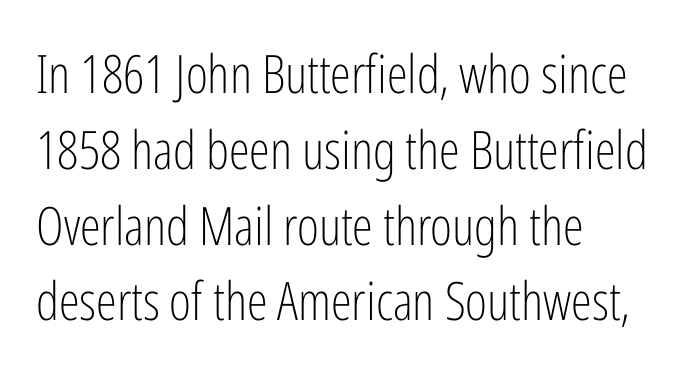
No chunkiness to these letters — they're not bold. Note the varied advance widths — an 'i' is clearly narrower than an 'm'. The letters stand straight up with perfectly vertical stems. Type style note: lacks serifs.
